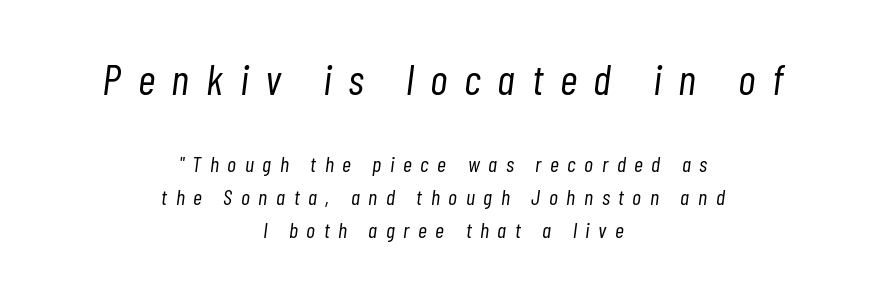
Students, note that the glyphs here are deliberately spaced far apart. Reading down the block, each line starts at a different indent, mirrored at its end. Note the varied advance widths — an 'i' is clearly narrower than an 'm'. In this sample the first text group is rendered at the bigger scale. The area under the type is left untouched.
